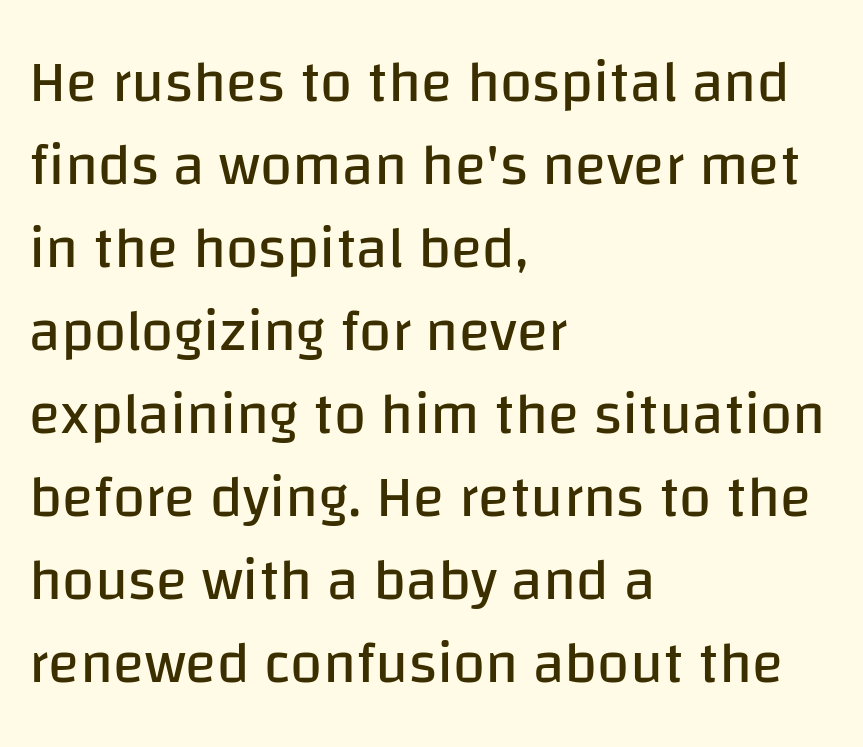
Q: Is the text bold? A: No.
Q: Is the text italic (slanted)? A: No, it is upright.
Q: Is the typeface a serif or a sans-serif typeface? A: Sans-serif.
Q: Is the text underlined? A: No.
Q: How is the paragraph aligned? A: Left-aligned.
Q: Is the spacing between letters normal or unusually wide? A: Normal.
Q: Is the spacing between lines tight, normal or loose? A: Normal.
Q: Width (condensed, normal, or wide)? A: Normal.
Q: Stroke contrast? A: Low.
Q: x-height? A: Large.
Q: Monospaced? A: No.
